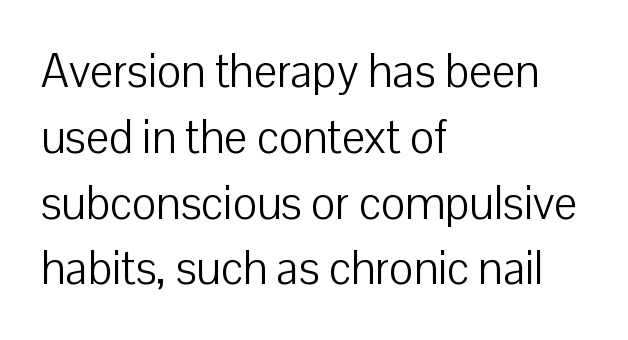
Q: Is the text bold? A: No.
Q: Is the text italic (slanted)? A: No, it is upright.
Q: Is the typeface a serif or a sans-serif typeface? A: Sans-serif.
Q: Is the text underlined? A: No.
Q: How is the paragraph aligned? A: Left-aligned.
Q: Is the spacing between letters normal or unusually wide? A: Normal.
Q: Is the spacing between lines tight, normal or loose? A: Normal.
Q: Width (condensed, normal, or wide)? A: Normal.
Q: Stroke contrast? A: Low.
Q: x-height? A: Medium.
Q: Monospaced? A: No.
